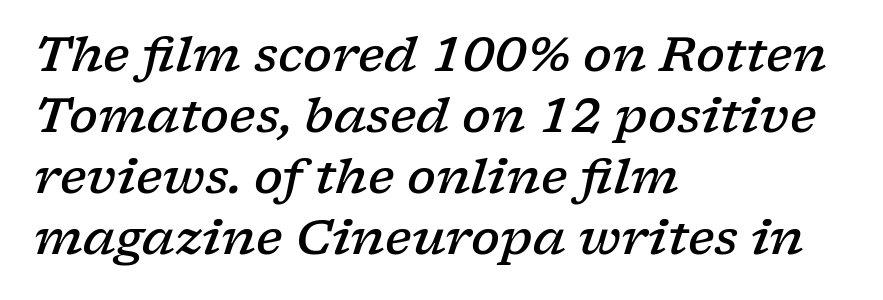
Spacing verdict: proportional, widths tailored to each character. The rendering uses a moderate line-height, typical for paragraphs. These lines are set flush left with a ragged right edge. These lines were composed using italics. This is moderately heavy type, rendered in semibold.
